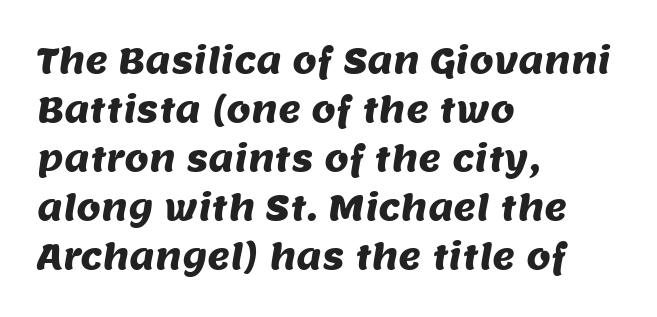
{"serif": "no", "width": "normal", "stroke_contrast": "medium", "x_height": "large", "monospaced": "no", "underline": "no", "align": "left", "line_spacing": "normal", "line_spacing_ratio": 1.4, "letter_spacing": "normal", "letter_spacing_em": 0.0, "glyph_px": 35}
